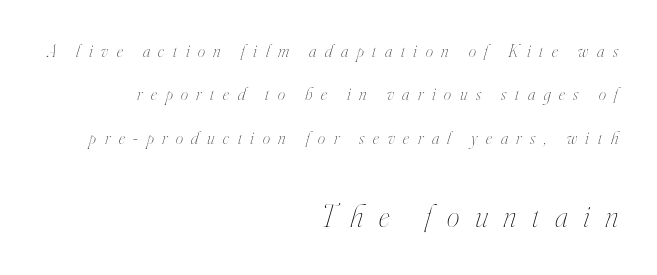
{"italic": "yes", "lean": "right", "slant_degrees": 16, "bold": "no", "weight": "thin", "width": "condensed", "stroke_contrast": "high", "x_height": "small", "monospaced": "no", "underline": "no", "align": "right", "line_spacing": "loose", "line_spacing_ratio": 2.41, "letter_spacing": "wide", "letter_spacing_em": 0.48, "larger_block": "second", "size_ratio": 1.78, "glyph_px": 32}
